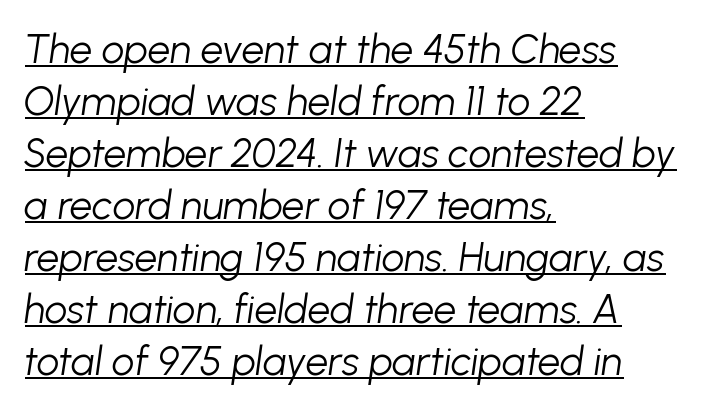
Q: Is the text bold? A: No.
Q: Is the text italic (slanted)? A: Yes, it leans right by about 8 degrees.
Q: Is the text underlined? A: Yes.
Q: How is the paragraph aligned? A: Left-aligned.
Q: Is the spacing between letters normal or unusually wide? A: Normal.
Q: Is the spacing between lines tight, normal or loose? A: Normal.
Q: Width (condensed, normal, or wide)? A: Normal.
Q: Stroke contrast? A: Low.
Q: x-height? A: Medium.
Q: Monospaced? A: No.
